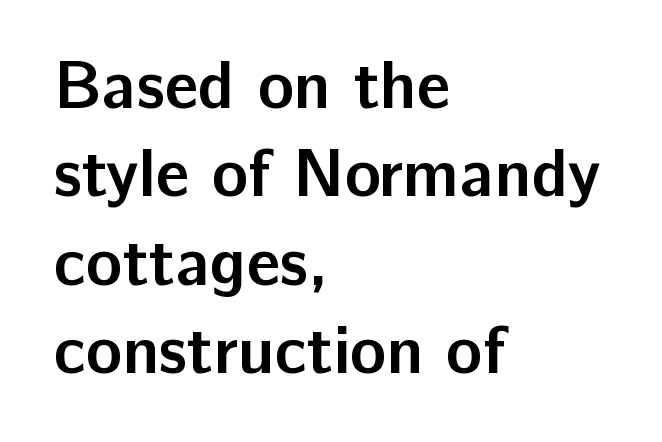
The image shows 67 px semibold sans-serif type, upright; set left-aligned, normal line spacing (1.32x), normal letter spacing, not underlined; low stroke contrast and a medium x-height.
